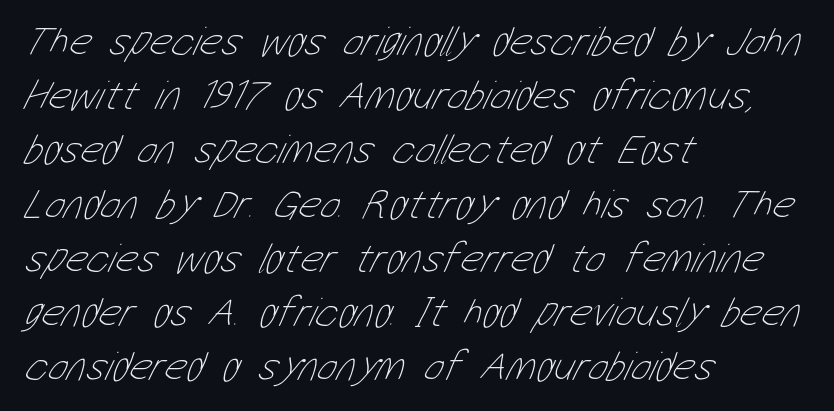
The image shows 42 px thin, condensed type; set left-aligned, normal line spacing (1.29x), normal letter spacing, not underlined; low stroke contrast and a medium x-height.
